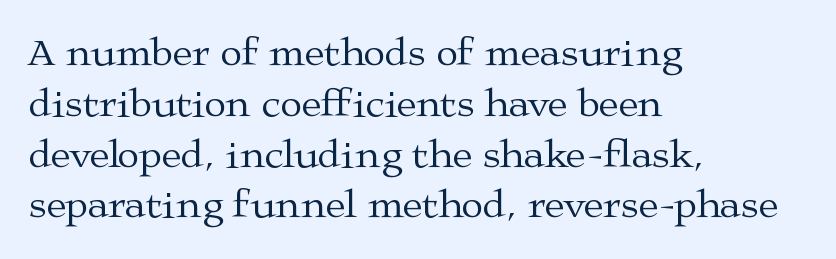
The image shows 40 px regular-weight, wide serif type, upright; set left-aligned, normal line spacing (1.27x), normal letter spacing, not underlined; medium stroke contrast and a medium x-height.
